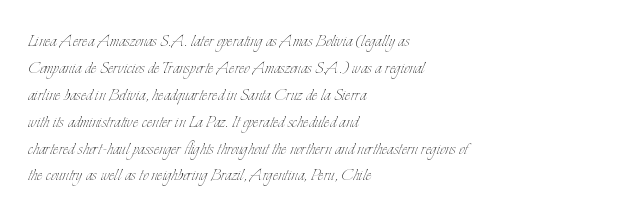
Q: Is the text bold? A: No.
Q: Is the text italic (slanted)? A: Yes.
Q: Is the text underlined? A: No.
Q: How is the paragraph aligned? A: Left-aligned.
Q: Is the spacing between letters normal or unusually wide? A: Normal.
Q: Is the spacing between lines tight, normal or loose? A: Normal.
